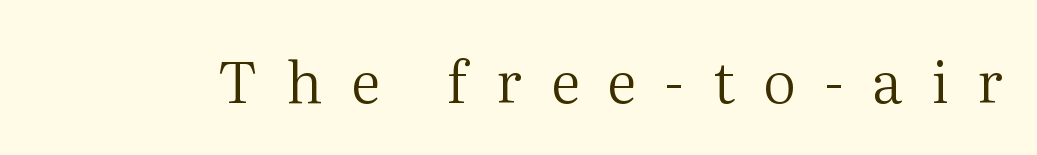
The image shows 58 px regular-weight serif type, upright; set unusually wide letter spacing (+0.49 em), not underlined; medium stroke contrast and a medium x-height.
